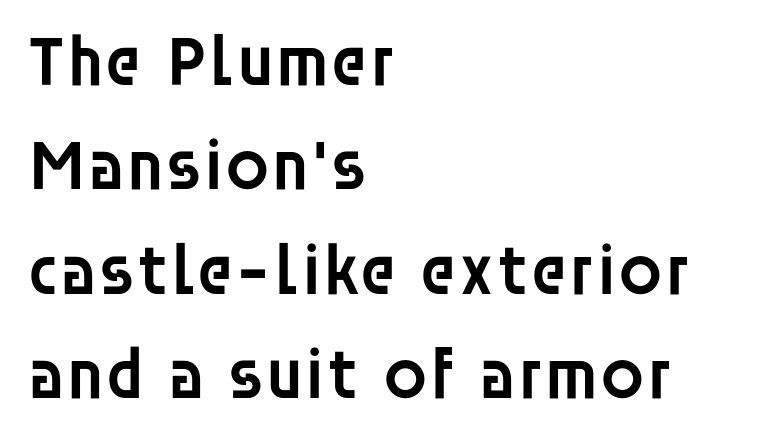
Q: Is the text bold? A: Semi-bold.
Q: Is the text italic (slanted)? A: No, it is upright.
Q: Is the typeface a serif or a sans-serif typeface? A: Sans-serif.
Q: Is the text underlined? A: No.
Q: How is the paragraph aligned? A: Left-aligned.
Q: Is the spacing between letters normal or unusually wide? A: Normal.
Q: Is the spacing between lines tight, normal or loose? A: Normal.
Q: Width (condensed, normal, or wide)? A: Normal.
Q: Stroke contrast? A: Low.
Q: x-height? A: Large.
Q: Monospaced? A: No.
